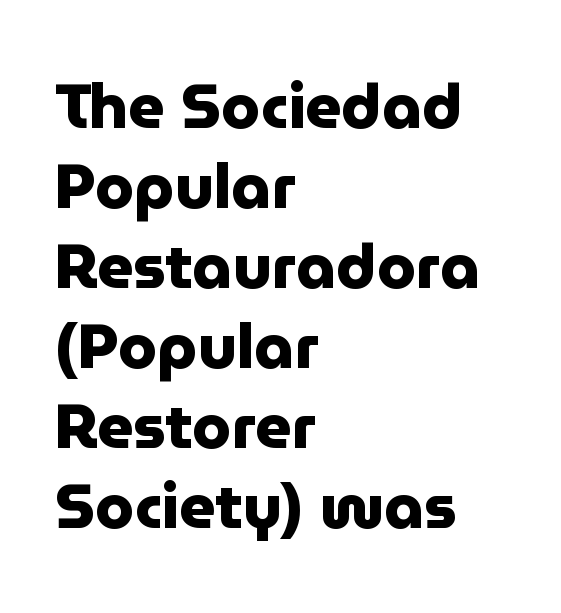
The image shows 63 px heavy sans-serif type, upright; set left-aligned, normal line spacing (1.27x), normal letter spacing, not underlined; low stroke contrast and a medium x-height.
